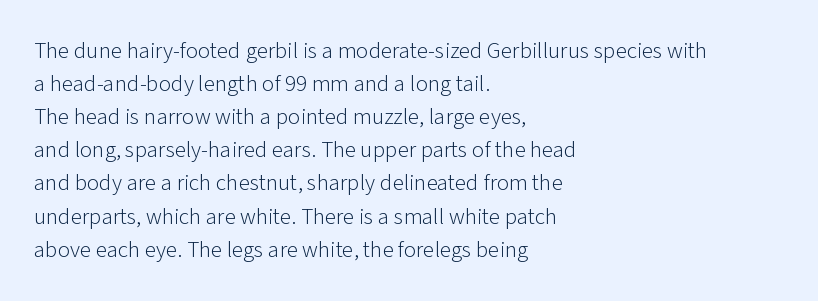
Does extra space separate the letters? No, they use regular spacing. The rendering anchors every line to the left-hand side. The axis of the letterforms is exactly vertical. These lines sit exactly where default settings would place them. Ink coverage per letter is moderate at most. Bare-footed words on every line.
